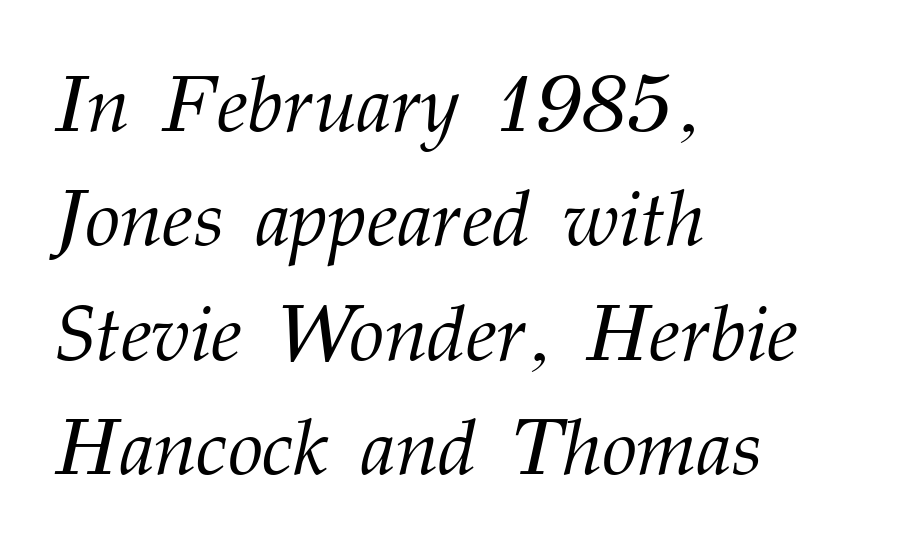
{"serif": "yes", "italic": "yes", "lean": "right", "slant_degrees": 12, "bold": "no", "weight": "light", "width": "normal", "stroke_contrast": "medium", "x_height": "medium", "monospaced": "no", "underline": "no", "align": "left", "line_spacing": "normal", "line_spacing_ratio": 1.43, "letter_spacing": "normal", "letter_spacing_em": 0.0, "glyph_px": 80}
